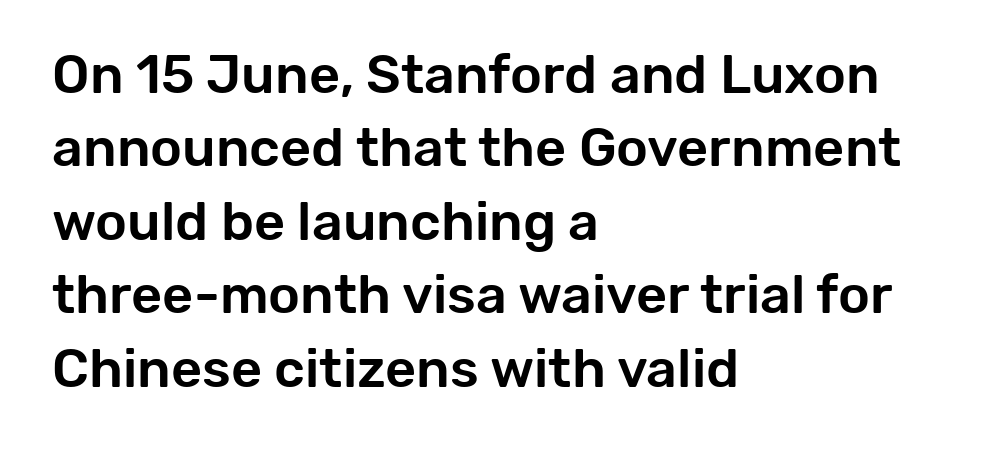
The ragged edge is on the right, which tells us the setting is flush left. You could not count columns in this text — the font is proportionally spaced. Vertical strokes here are truly vertical. The face used here is a sans, in the tradition of grotesques and geometrics.
